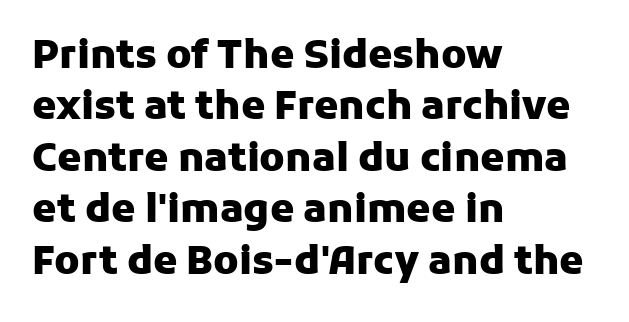
The image shows 39 px heavy sans-serif type, upright; set left-aligned, normal line spacing (1.32x), normal letter spacing, not underlined; low stroke contrast and a medium x-height.
